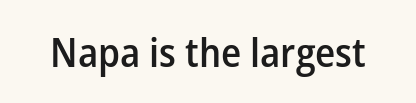
The image shows 40 px semibold sans-serif type, upright; set normal letter spacing, not underlined; low stroke contrast and a medium x-height.
